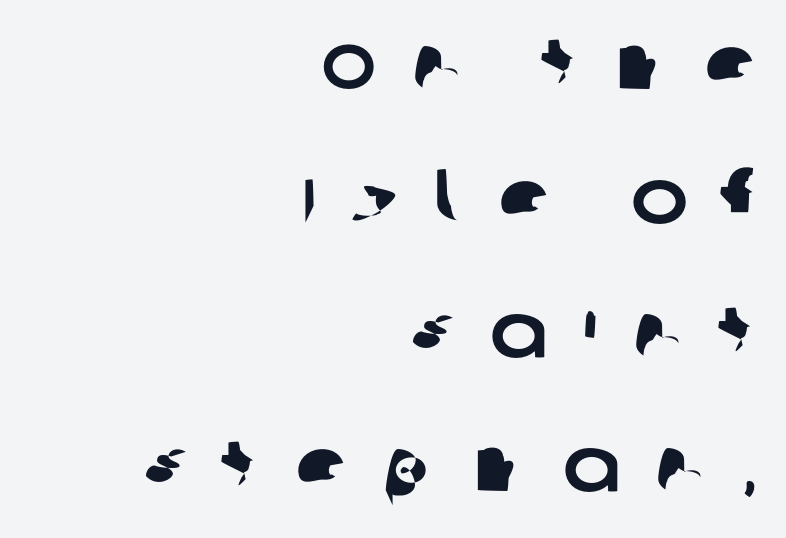
The image shows 77 px sans-serif type; set right-aligned, line spacing 1.74x, unusually wide letter spacing (+0.45 em), not underlined; low stroke contrast and a large x-height.
